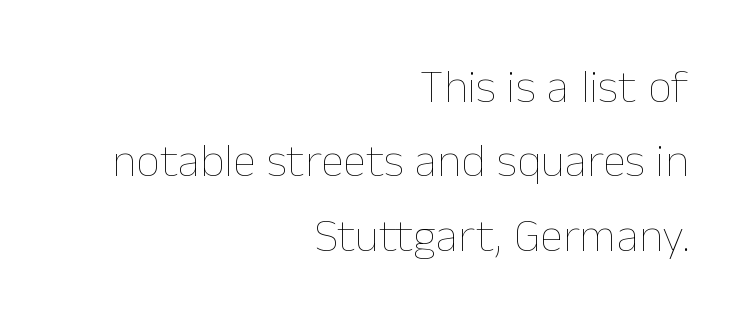
Clear beneath every line of the passage. Characters remain perfectly vertical along every line. Does extra space separate the letters? No, they use regular spacing. Rows of type keep a routine distance in the vertical direction. The face used here is proportionally spaced, like ordinary book or web type. No heavy texture on the line: the type isn't bold.
